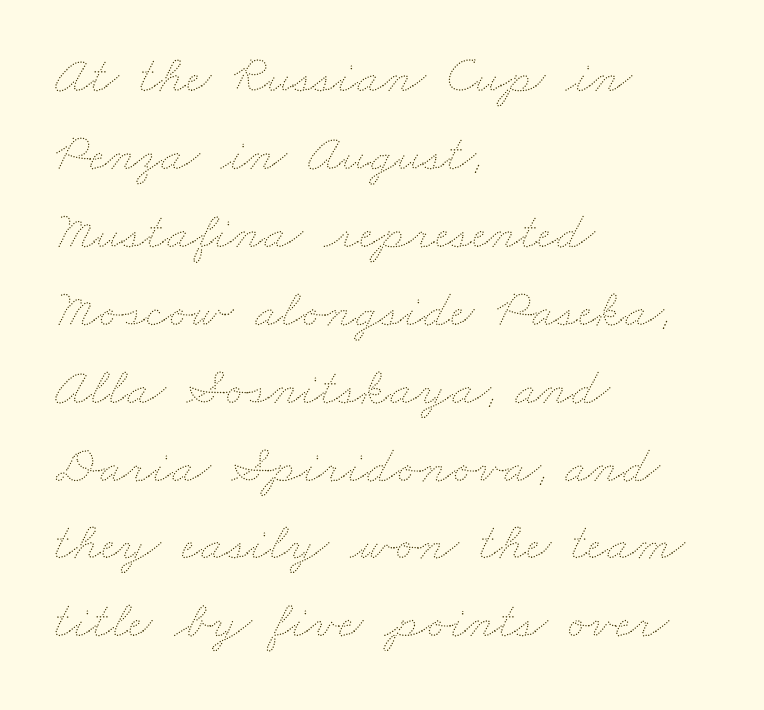
Q: Is the text bold? A: No.
Q: Is the text underlined? A: No.
Q: How is the paragraph aligned? A: Left-aligned.
Q: Is the spacing between letters normal or unusually wide? A: Normal.
Q: Is the spacing between lines tight, normal or loose? A: Normal.
Q: Width (condensed, normal, or wide)? A: Wide.
Q: Stroke contrast? A: Medium.
Q: x-height? A: Small.
Q: Monospaced? A: No.
